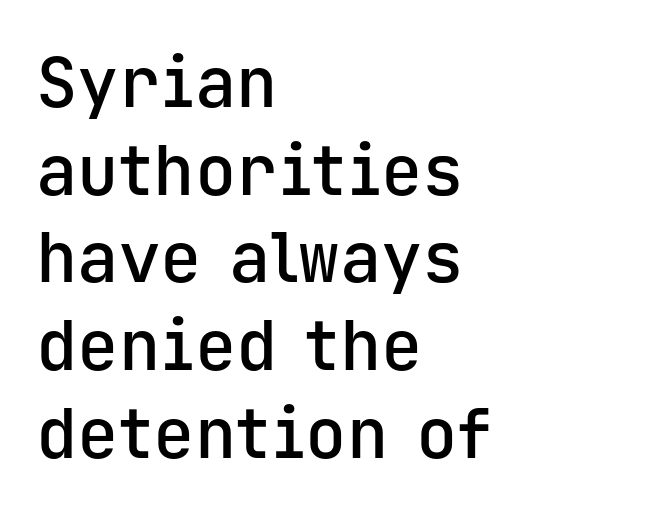
Q: Is the text bold? A: Semi-bold.
Q: Is the text italic (slanted)? A: No, it is upright.
Q: Is the typeface a serif or a sans-serif typeface? A: Sans-serif.
Q: Is the text underlined? A: No.
Q: How is the paragraph aligned? A: Left-aligned.
Q: Is the spacing between letters normal or unusually wide? A: Normal.
Q: Is the spacing between lines tight, normal or loose? A: Normal.
Q: Width (condensed, normal, or wide)? A: Normal.
Q: Stroke contrast? A: Low.
Q: x-height? A: Medium.
Q: Monospaced? A: Yes.
